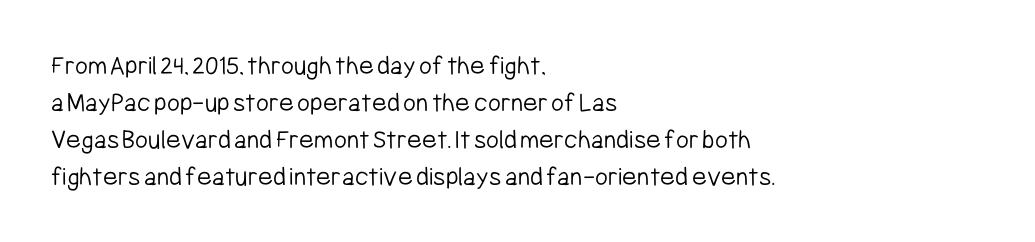
Looks like regular typesetting: each glyph gets only the width it needs. Decoration check: the copy has no underline. Left-aligned paragraph, ragged on the right. Characters follow at the spacing the type designer built in. Unlike a traditional serif, this face leaves its strokes unadorned.
